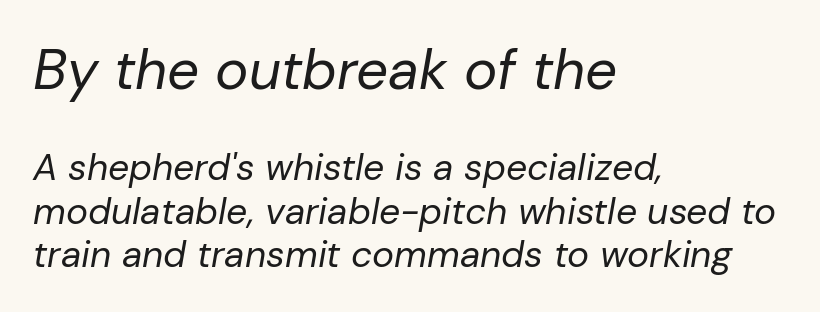
Posture: slanted. The rendering shrinks the type as you move from the upper chunk to the lower. The face used here is proportionally spaced, like ordinary book or web type. Check the space under the baseline: it is left empty. A classic flush-left, rag-right setting is used for this passage. Tracking here is standard; glyphs follow each other at the usual distance.
